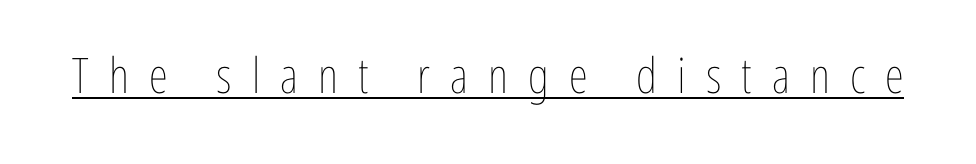
The image shows 49 px thin, condensed type, upright; set unusually wide letter spacing (+0.41 em), underlined; low stroke contrast and a medium x-height.
